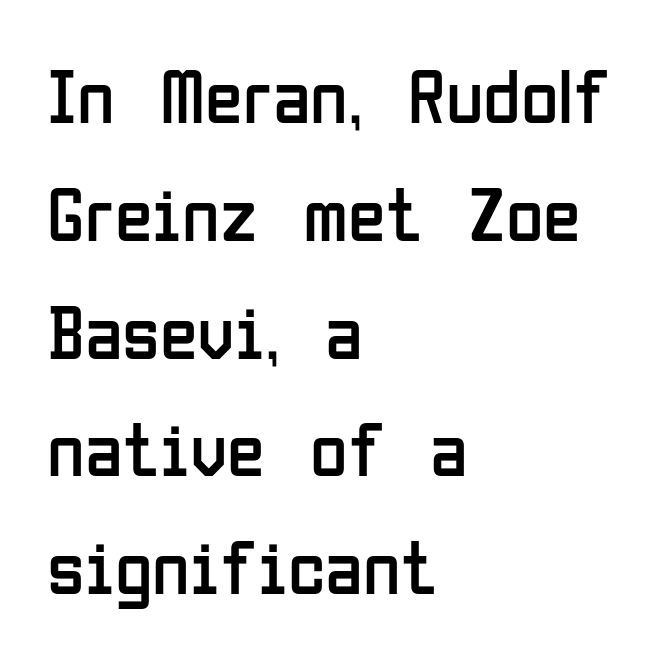
The image shows 77 px regular-weight, condensed sans-serif type, upright; set left-aligned, normal line spacing (1.53x), normal letter spacing, not underlined; low stroke contrast and a medium x-height.
